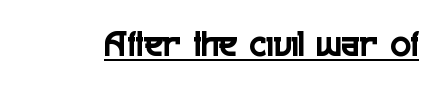
The image shows 38 px condensed sans-serif type, upright; set normal letter spacing, underlined; a medium x-height.
